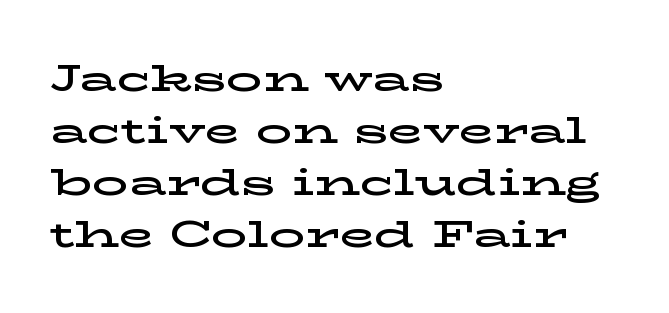
Is there much room between lines? A standard amount, neither cramped nor airy. A typesetter would call this proportional, since set widths differ per character. Beneath every word, the page is bare. The lettering stays uniformly vertical, giving the passage a roman look. I'd call this a serif setting — the letters wear small feet. The gaps between neighbouring characters are ordinary and unremarkable.
